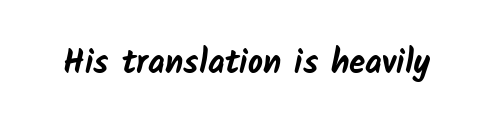
The image shows 33 px bold sans-serif type; set normal letter spacing, not underlined; low stroke contrast and a medium x-height.
